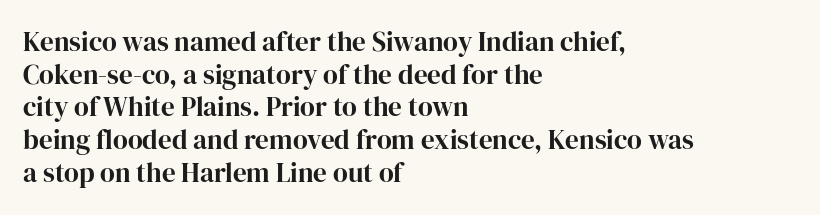
Q: Is the text italic (slanted)? A: No, it is upright.
Q: Is the text underlined? A: No.
Q: How is the paragraph aligned? A: Left-aligned.
Q: Is the spacing between letters normal or unusually wide? A: Normal.
